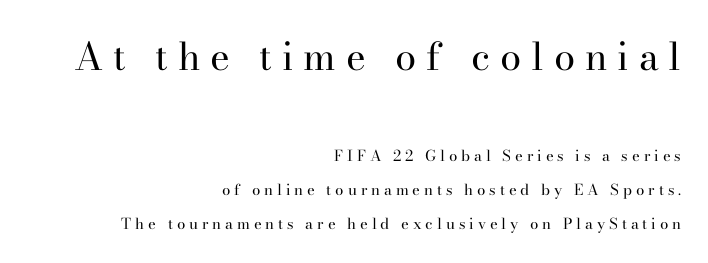
Q: Is the text bold? A: No.
Q: Is the text italic (slanted)? A: No, it is upright.
Q: Is the typeface a serif or a sans-serif typeface? A: Serif.
Q: Is the text underlined? A: No.
Q: How is the paragraph aligned? A: Right-aligned.
Q: Is the spacing between letters normal or unusually wide? A: Unusually wide.
Q: Is the spacing between lines tight, normal or loose? A: Loose.
Q: Which block of text is set in a larger size, the first (top) or the second (bottom)? A: The first (top) one.
Q: Width (condensed, normal, or wide)? A: Normal.
Q: Stroke contrast? A: High.
Q: x-height? A: Small.
Q: Monospaced? A: No.
